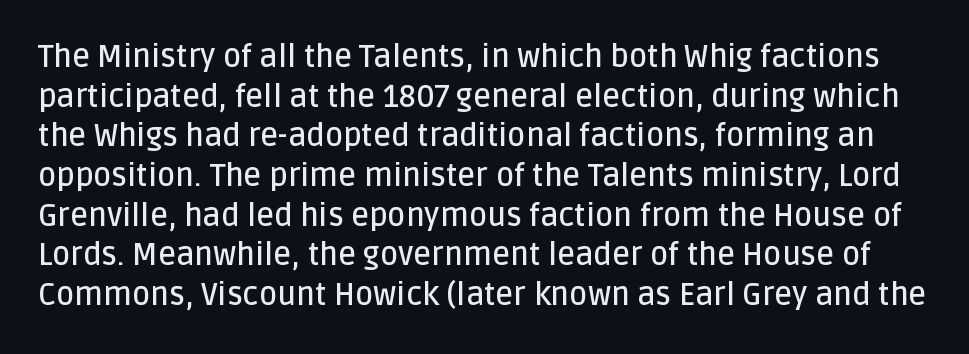
{"serif": "no", "italic": "no", "bold": "semi", "weight": "semibold", "width": "normal", "stroke_contrast": "low", "x_height": "large", "monospaced": "no", "underline": "no", "line_spacing": "normal", "line_spacing_ratio": 1.28, "letter_spacing": "normal", "letter_spacing_em": 0.0, "glyph_px": 31}
